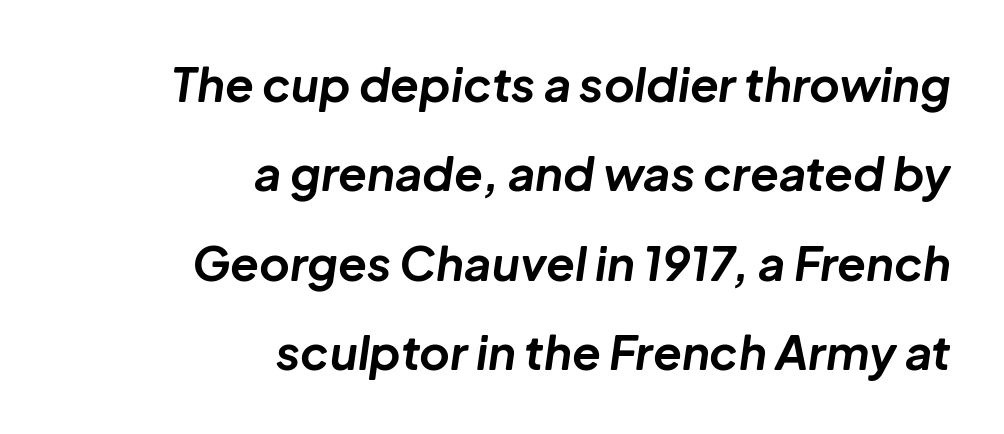
The strokes are fattened all the way to bold. A typesetter would call this proportional, since set widths differ per character. The space between consecutive lines is lavish. Layout note: lines flush right. Caption: standard tracking, unaltered.
